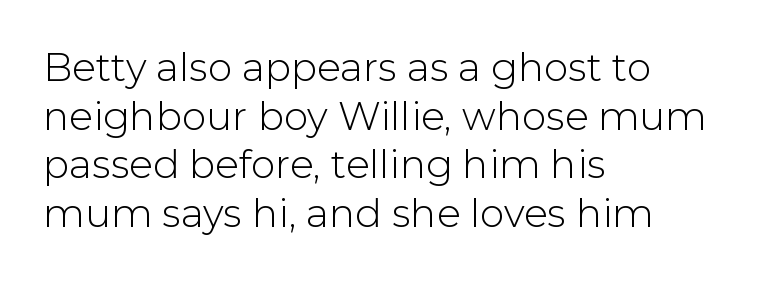
The image shows 39 px light sans-serif type, upright; set left-aligned, normal line spacing (1.25x), normal letter spacing, not underlined; low stroke contrast and a medium x-height.
